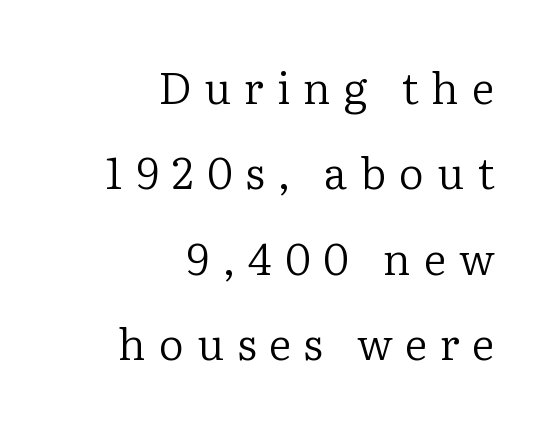
{"serif": "yes", "italic": "no", "bold": "no", "weight": "regular", "width": "normal", "stroke_contrast": "low", "x_height": "medium", "monospaced": "no", "underline": "no", "align": "right", "line_spacing": "loose", "line_spacing_ratio": 1.94, "letter_spacing": "wide", "letter_spacing_em": 0.29, "glyph_px": 44}
